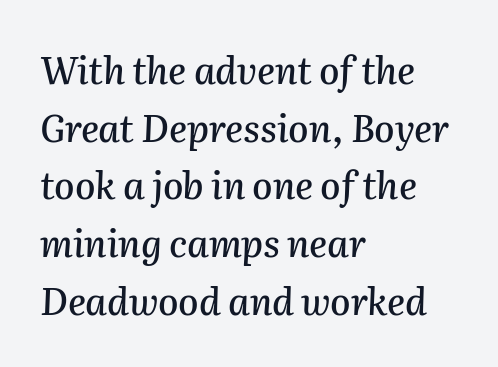
Q: Is the text italic (slanted)? A: Yes, it leans right by about 2 degrees.
Q: Is the text underlined? A: No.
Q: How is the paragraph aligned? A: Left-aligned.
Q: Is the spacing between letters normal or unusually wide? A: Normal.
Q: Is the spacing between lines tight, normal or loose? A: Normal.
Q: Width (condensed, normal, or wide)? A: Normal.
Q: Stroke contrast? A: Medium.
Q: x-height? A: Medium.
Q: Monospaced? A: No.
